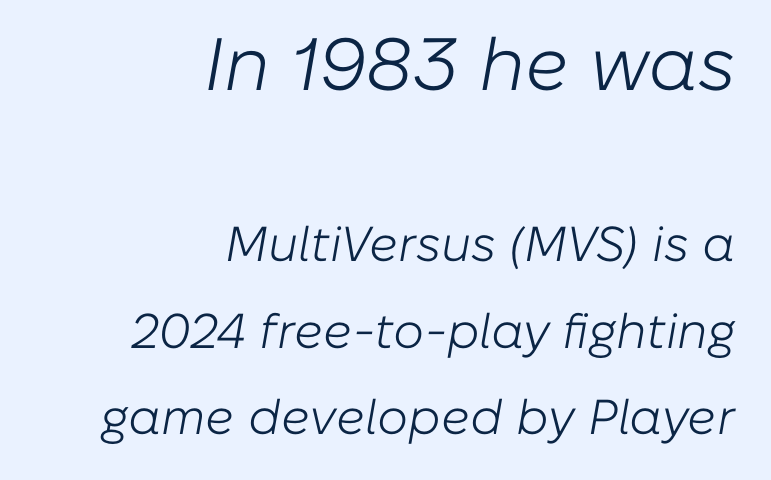
Q: Is the text bold? A: No.
Q: Is the text italic (slanted)? A: Yes, it leans right by about 10 degrees.
Q: Is the text underlined? A: No.
Q: How is the paragraph aligned? A: Right-aligned.
Q: Is the spacing between letters normal or unusually wide? A: Normal.
Q: Which block of text is set in a larger size, the first (top) or the second (bottom)? A: The first (top) one.
Q: Width (condensed, normal, or wide)? A: Normal.
Q: Stroke contrast? A: Low.
Q: x-height? A: Medium.
Q: Monospaced? A: No.
